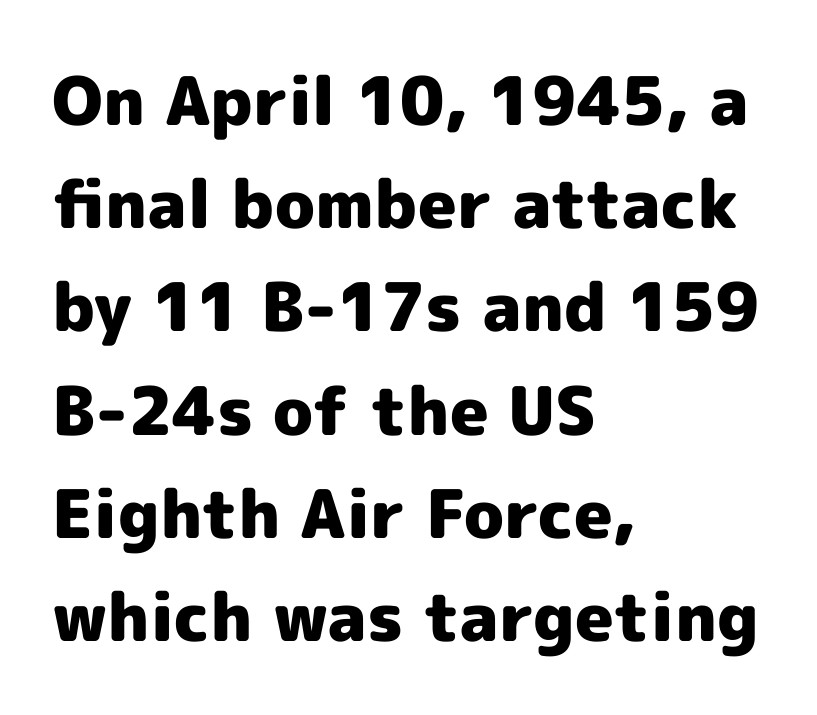
The typesetting leans heavy: a genuine bold. What kind of face is this? One without serifs — a sans. Spacing verdict: proportional, widths tailored to each character. These lines sit exactly where default settings would place them.
